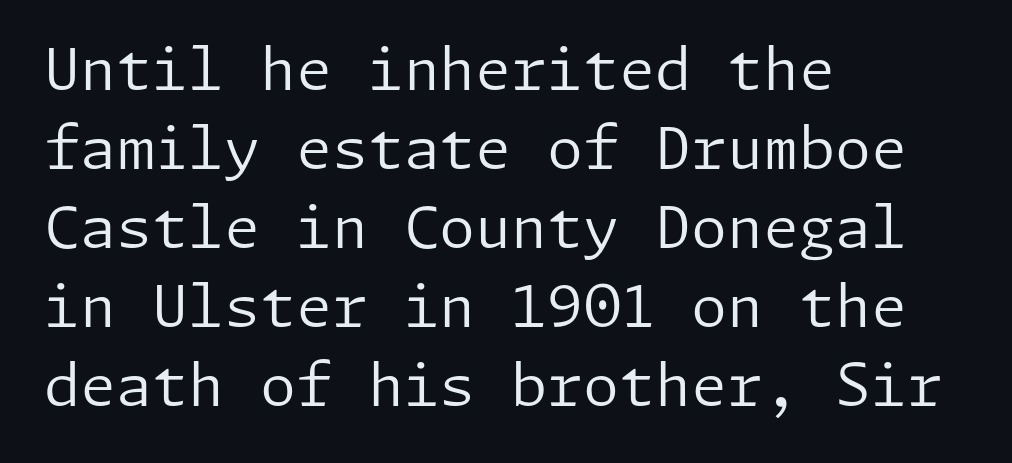
This rendering features lettering with no underline. Do the letters lean? They stand straight. The vertical gap from one line to the next is medium. The font sits on the lighter half of the weight spectrum, regular included.
